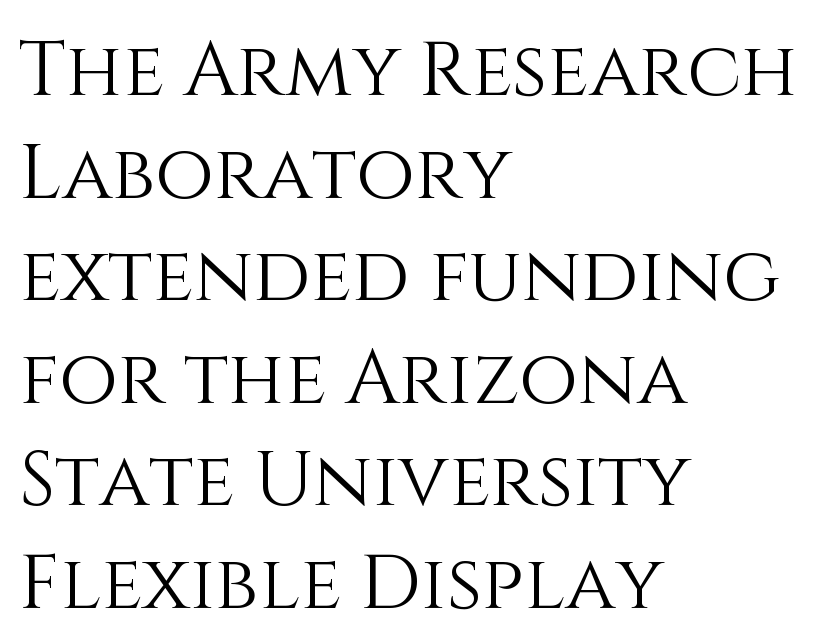
{"italic": "no", "bold": "no", "weight": "light", "width": "normal", "stroke_contrast": "medium", "x_height": "large", "monospaced": "no", "underline": "no", "align": "left", "line_spacing": "normal", "line_spacing_ratio": 1.35, "letter_spacing": "normal", "letter_spacing_em": 0.0, "glyph_px": 76}
